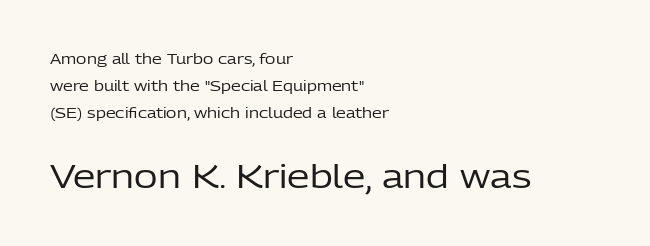
{"serif": "no", "italic": "no", "bold": "no", "weight": "regular", "width": "normal", "stroke_contrast": "low", "x_height": "medium", "monospaced": "no", "underline": "no", "align": "left", "line_spacing": "loose", "line_spacing_ratio": 1.93, "letter_spacing": "normal", "letter_spacing_em": 0.0, "larger_block": "second", "size_ratio": 2.29, "glyph_px": 32}
